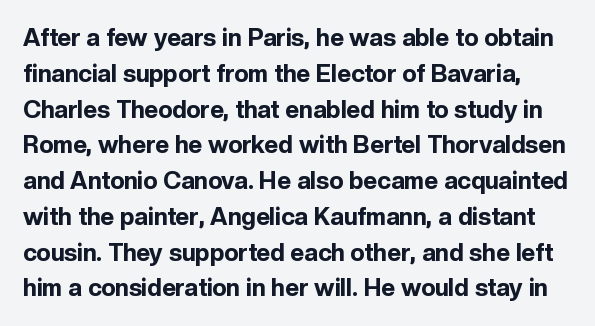
{"italic": "no", "bold": "yes", "underline": "no", "line_spacing": "normal", "line_spacing_ratio": 1.49, "letter_spacing": "normal", "letter_spacing_em": 0.0, "glyph_px": 24}
